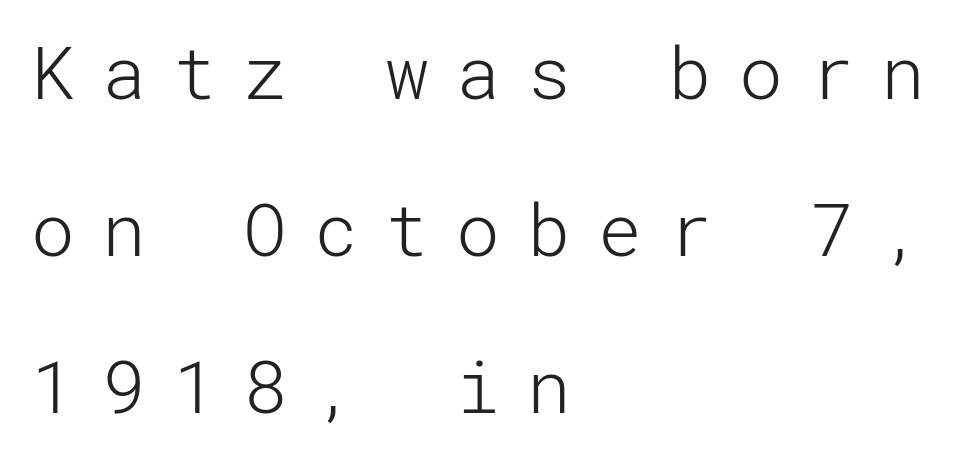
Does the lettering tilt? It doesn't — this is upright. A typesetter would call this leading open, well beyond the default. The letters look calm and open, with moderate or lighter stems. Check under the words: just untouched page.
